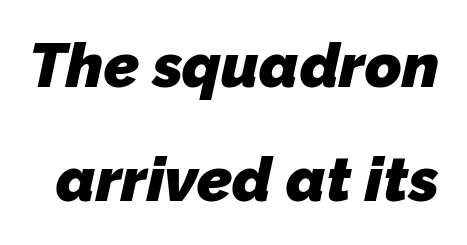
The image shows 62 px heavy sans-serif type; set line spacing 1.84x, normal letter spacing, not underlined; low stroke contrast and a medium x-height.
